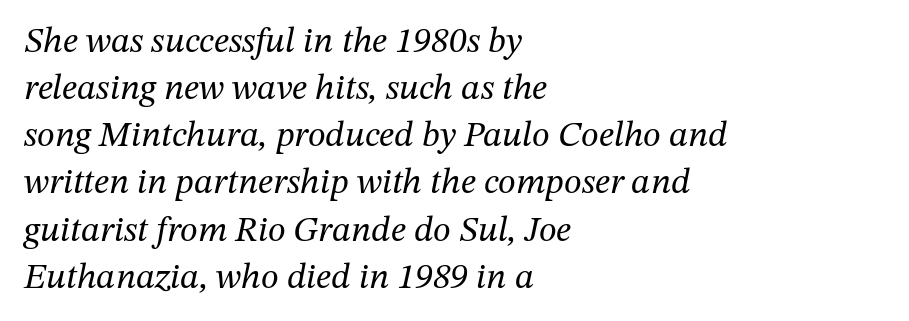
{"serif": "yes", "italic": "yes", "lean": "right", "slant_degrees": 12, "bold": "no", "weight": "regular", "width": "normal", "stroke_contrast": "medium", "x_height": "medium", "monospaced": "no", "underline": "no", "align": "left", "line_spacing": "normal", "line_spacing_ratio": 1.31, "letter_spacing": "normal", "letter_spacing_em": 0.0, "glyph_px": 36}
